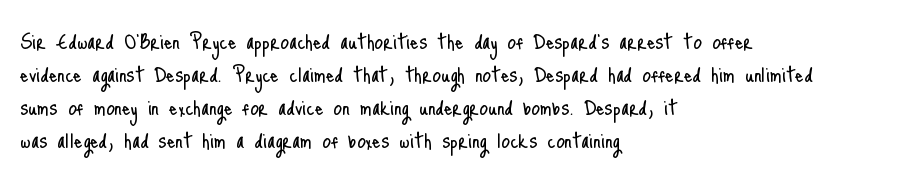
Q: Is the text bold? A: No.
Q: Is the text italic (slanted)? A: No, it is upright.
Q: Is the text underlined? A: No.
Q: How is the paragraph aligned? A: Left-aligned.
Q: Is the spacing between letters normal or unusually wide? A: Normal.
